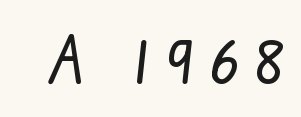
{"serif": "no", "width": "condensed", "stroke_contrast": "low", "x_height": "small", "monospaced": "no", "underline": "no", "letter_spacing": "wide", "letter_spacing_em": 0.23, "glyph_px": 65}
